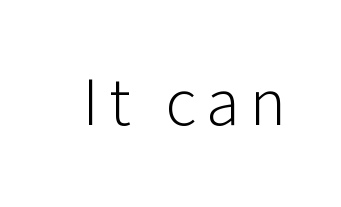
{"serif": "no", "italic": "no", "bold": "no", "weight": "light", "width": "normal", "stroke_contrast": "low", "x_height": "medium", "monospaced": "no", "underline": "no", "glyph_px": 69}
